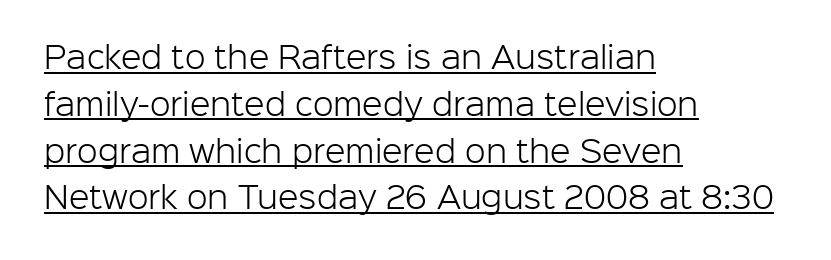
Are there feet on the stems? There aren't — it's a sans. Stroke mass is kept to a normal reading level or below. Glyph-to-glyph distance matches everyday printed text. Rows of type keep a routine distance in the vertical direction. The lines in this sample share a left origin and differ only in where they stop.
